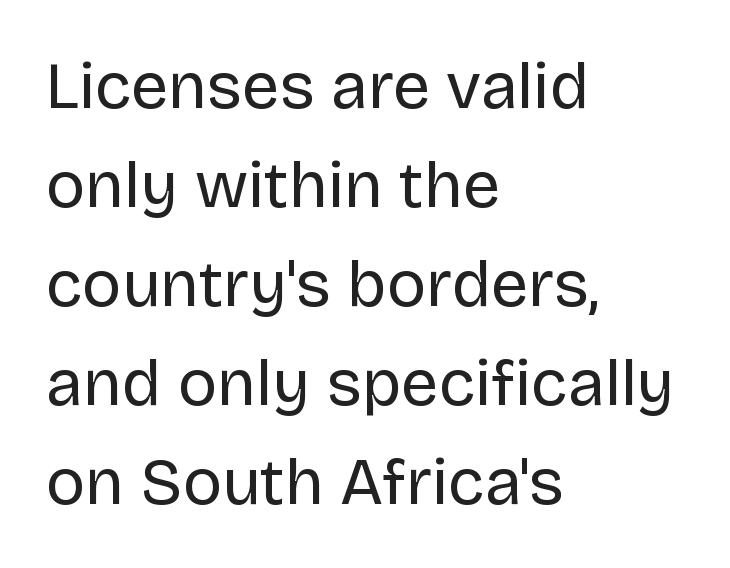
What's the leading like? Ordinary, nothing unusual. Ascenders rise straight up at ninety degrees. The letterforms sit at book weight or below. Note: no serifs on the glyphs. Character widths vary here, with narrow letters taking less room than wide ones.
